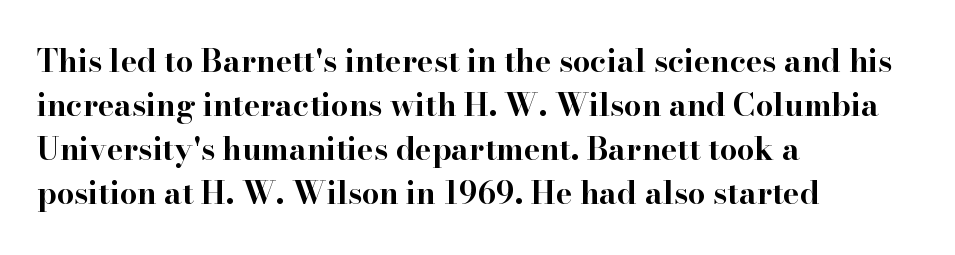
What stands out about the letter spacing? Nothing — it is the standard amount. One glance says typical: line gaps are just what's usual. Chunky letters — that's bold for sure. Just letters on the line, the space beneath them empty. This sample has the flowing, uneven cadence of proportional lettering.
